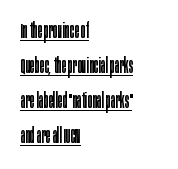
The image shows 22 px text type, upright; set left-aligned, normal line spacing (1.59x), normal letter spacing, underlined.
